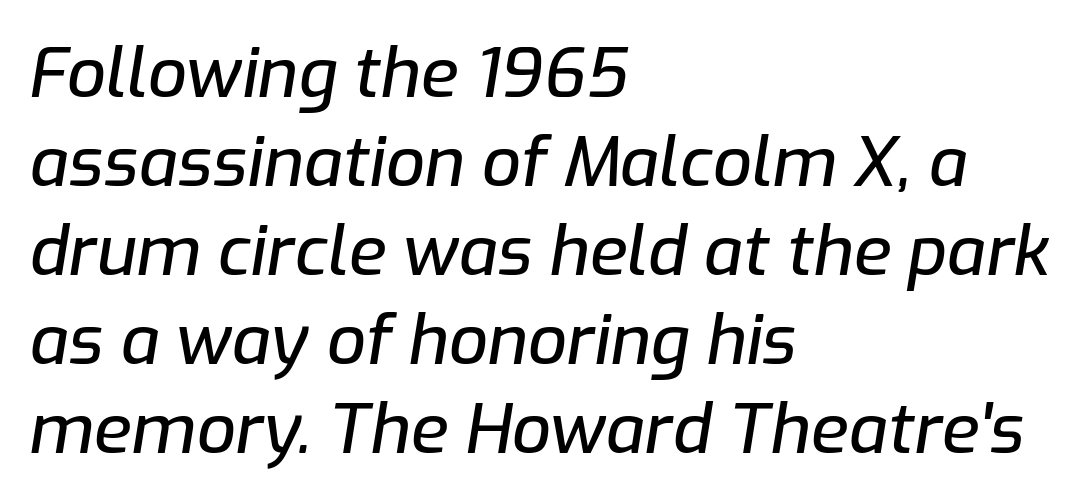
Notice how descenders clear the ascenders below comfortably — that's standard leading. The rendering uses natural spacing where letterforms have individual widths. Is the type slanted? Yes — the strokes lean at a clear angle. Here the glyphs are tracked normally, forming tight word shapes. The foot of each line stays bare and open.
